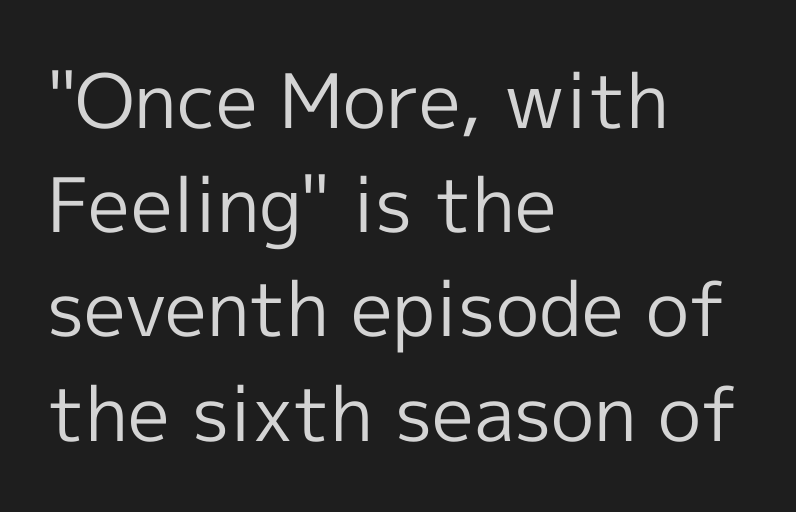
Q: Is the text bold? A: No.
Q: Is the text italic (slanted)? A: No, it is upright.
Q: Is the typeface a serif or a sans-serif typeface? A: Sans-serif.
Q: Is the text underlined? A: No.
Q: How is the paragraph aligned? A: Left-aligned.
Q: Is the spacing between letters normal or unusually wide? A: Normal.
Q: Is the spacing between lines tight, normal or loose? A: Normal.
Q: Width (condensed, normal, or wide)? A: Normal.
Q: x-height? A: Medium.
Q: Monospaced? A: No.
